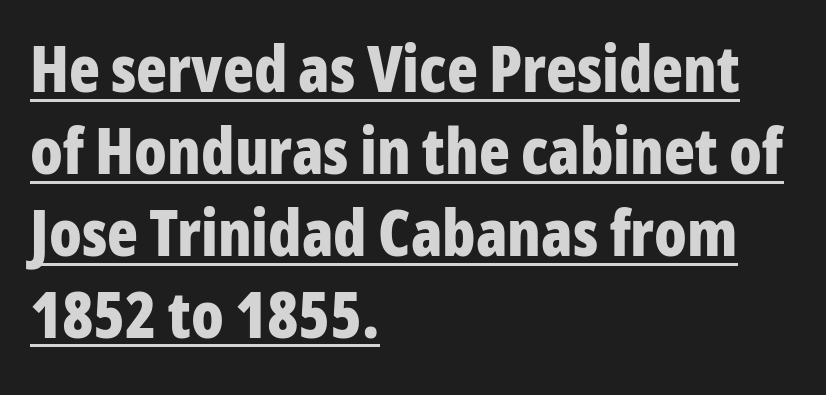
Q: Is the text bold? A: Yes.
Q: Is the text italic (slanted)? A: No, it is upright.
Q: Is the typeface a serif or a sans-serif typeface? A: Sans-serif.
Q: Is the text underlined? A: Yes.
Q: How is the paragraph aligned? A: Left-aligned.
Q: Is the spacing between letters normal or unusually wide? A: Normal.
Q: Is the spacing between lines tight, normal or loose? A: Normal.
Q: Width (condensed, normal, or wide)? A: Condensed.
Q: Stroke contrast? A: Low.
Q: x-height? A: Medium.
Q: Monospaced? A: No.
